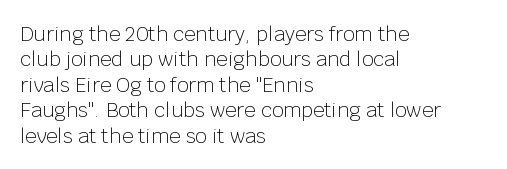
The image shows 20 px text type, upright; set left-aligned, normal line spacing (1.27x), normal letter spacing, not underlined.
